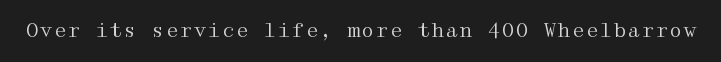
{"italic": "no", "bold": "no", "underline": "no", "letter_spacing": "normal", "letter_spacing_em": 0.0, "glyph_px": 20}
